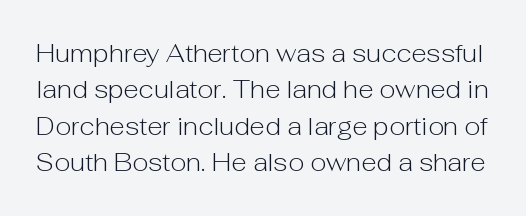
The image shows 25 px text type, upright; set normal line spacing (1.46x), normal letter spacing, not underlined.
